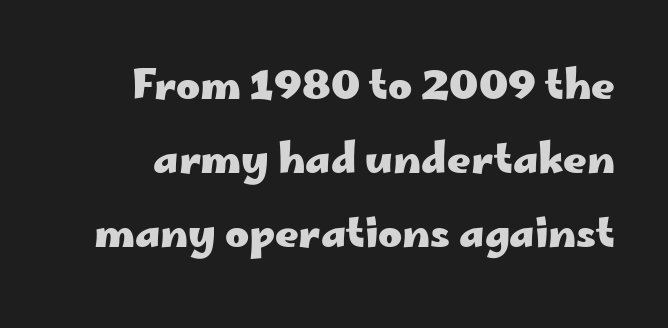
Q: Is the text bold? A: Yes.
Q: Is the text italic (slanted)? A: No, it is upright.
Q: Is the typeface a serif or a sans-serif typeface? A: Sans-serif.
Q: Is the text underlined? A: No.
Q: Is the spacing between letters normal or unusually wide? A: Normal.
Q: Width (condensed, normal, or wide)? A: Wide.
Q: Stroke contrast? A: Low.
Q: x-height? A: Small.
Q: Monospaced? A: No.
